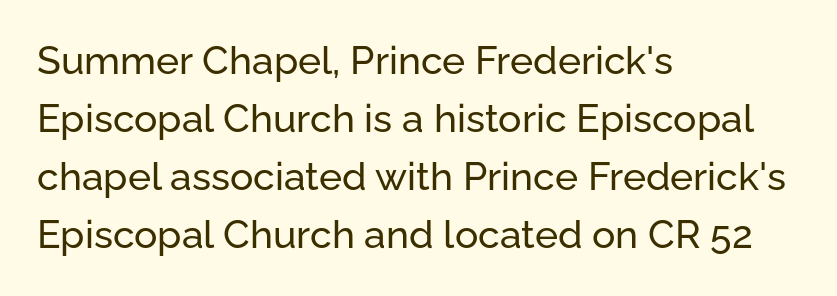
The image shows 39 px sans-serif type, upright; set left-aligned, normal line spacing (1.49x), normal letter spacing, not underlined; low stroke contrast and a medium x-height.
